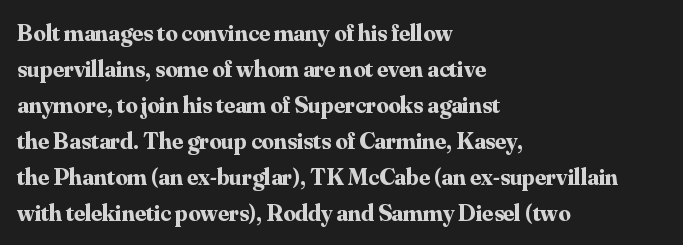
These lines are set flush left with a ragged right edge. Upright lettering throughout. Compared with typical body copy, the letter spacing here is the same. The line-height multiplier appears to be the usual default.
